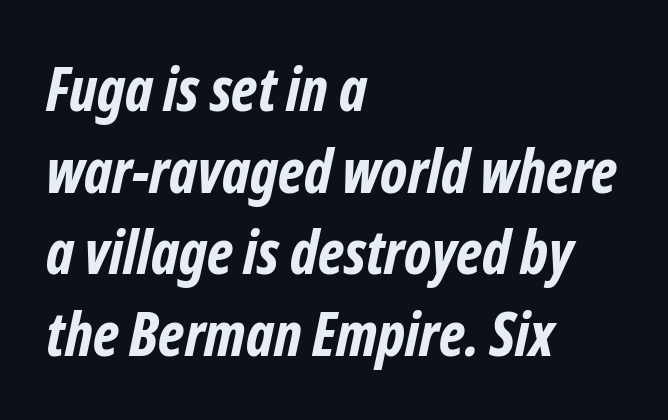
The space directly below the letters is spotless. Is the block centered? No — it sits flush against the left margin. Observe the ordinary spacing: letters are neighbours, not strangers. These lines are rendered in a variable-pitch font. Normally led — the rows are evenly, conventionally spaced.
